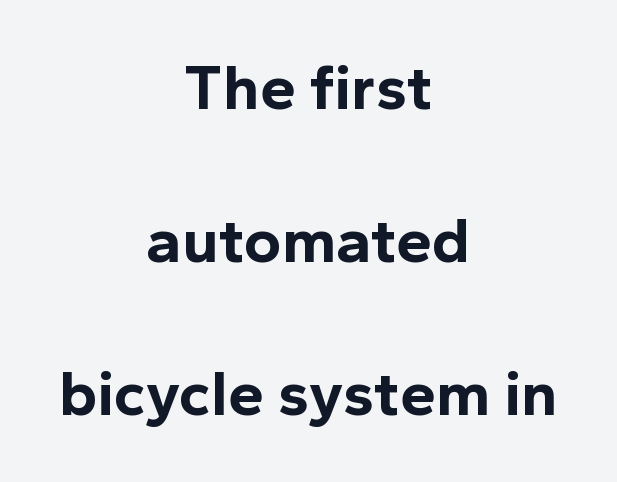
Q: Is the text bold? A: Yes.
Q: Is the text italic (slanted)? A: No, it is upright.
Q: Is the typeface a serif or a sans-serif typeface? A: Sans-serif.
Q: Is the text underlined? A: No.
Q: How is the paragraph aligned? A: Centered.
Q: Is the spacing between letters normal or unusually wide? A: Normal.
Q: Is the spacing between lines tight, normal or loose? A: Loose.
Q: Width (condensed, normal, or wide)? A: Normal.
Q: x-height? A: Medium.
Q: Monospaced? A: No.
